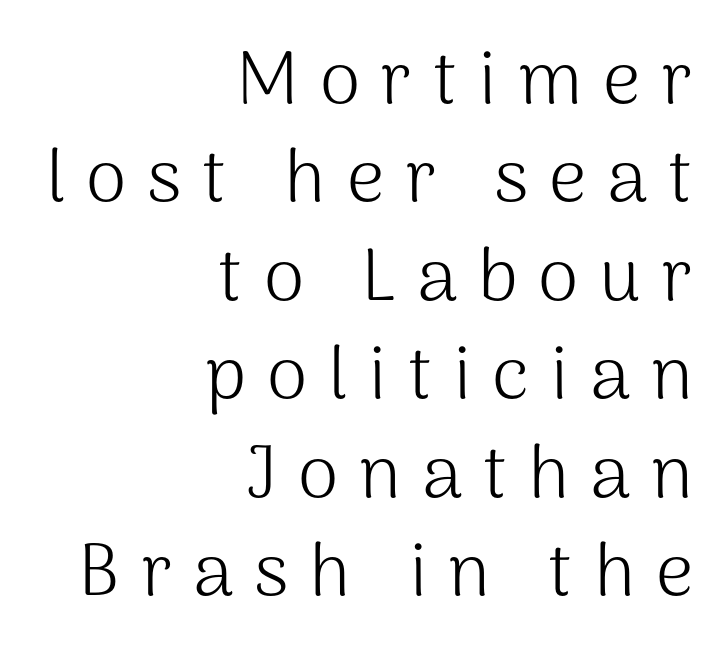
Q: Is the text bold? A: No.
Q: Is the text italic (slanted)? A: No, it is upright.
Q: Is the typeface a serif or a sans-serif typeface? A: Sans-serif.
Q: Is the text underlined? A: No.
Q: How is the paragraph aligned? A: Right-aligned.
Q: Is the spacing between letters normal or unusually wide? A: Unusually wide.
Q: Is the spacing between lines tight, normal or loose? A: Normal.
Q: Width (condensed, normal, or wide)? A: Normal.
Q: Stroke contrast? A: Medium.
Q: x-height? A: Medium.
Q: Monospaced? A: No.
